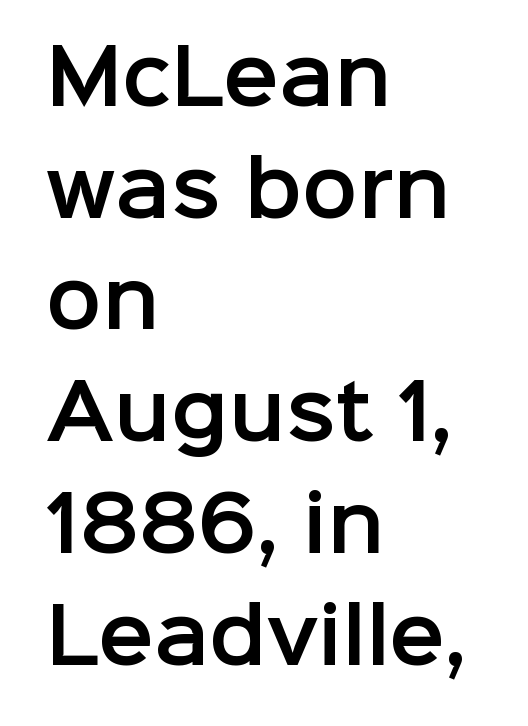
Normally led — the rows are evenly, conventionally spaced. A clean baseline with only descenders dipping below it. The lettering stays uniformly vertical, giving the passage a roman look. A student would call this left alignment; a typographer would say flush left, rag right. This sample has the flowing, uneven cadence of proportional lettering.
